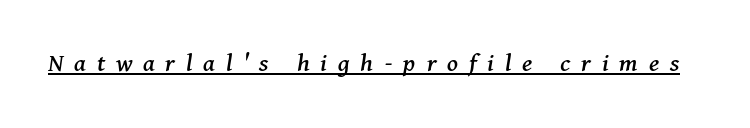
Q: Is the text italic (slanted)? A: Yes, it leans right by about 11 degrees.
Q: Is the text underlined? A: Yes.
Q: Is the spacing between letters normal or unusually wide? A: Unusually wide.
